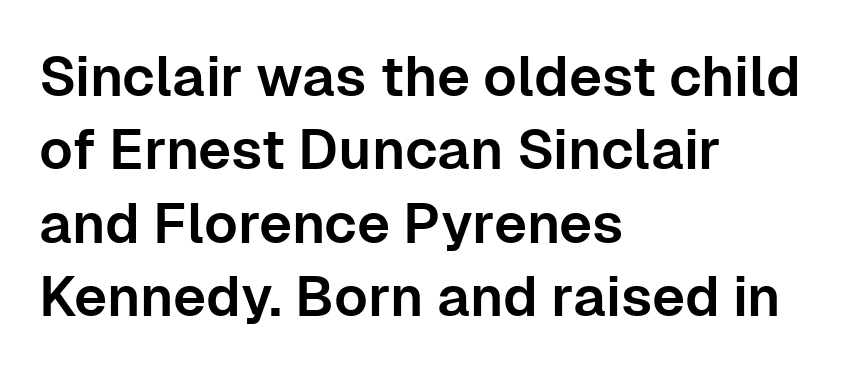
Q: Is the text italic (slanted)? A: No, it is upright.
Q: Is the typeface a serif or a sans-serif typeface? A: Sans-serif.
Q: Is the text underlined? A: No.
Q: How is the paragraph aligned? A: Left-aligned.
Q: Is the spacing between letters normal or unusually wide? A: Normal.
Q: Is the spacing between lines tight, normal or loose? A: Normal.
Q: Width (condensed, normal, or wide)? A: Normal.
Q: Stroke contrast? A: Low.
Q: x-height? A: Medium.
Q: Monospaced? A: No.
